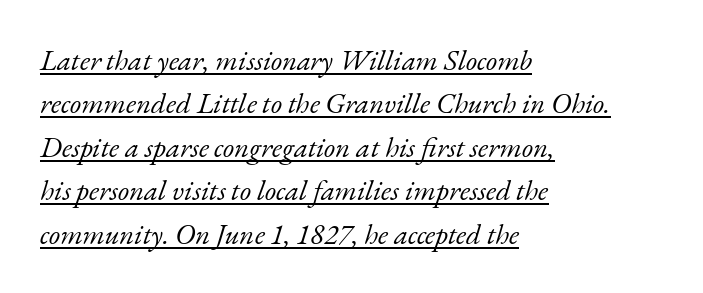
{"serif": "yes", "italic": "yes", "lean": "right", "slant_degrees": 17, "bold": "no", "weight": "light", "width": "normal", "stroke_contrast": "low", "x_height": "small", "monospaced": "no", "underline": "yes", "align": "left", "line_spacing": "normal", "line_spacing_ratio": 1.5, "letter_spacing": "normal", "letter_spacing_em": 0.0, "glyph_px": 29}
